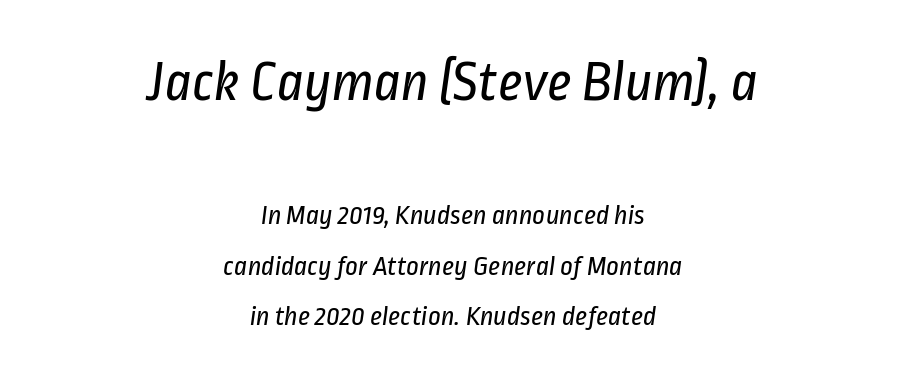
Honestly, the letter spacing is just normal — you wouldn't notice it. Visually, the top section dominates because its glyphs are scaled up. Character widths vary here, with narrow letters taking less room than wide ones. Honestly, there is no underline to notice here at all.
